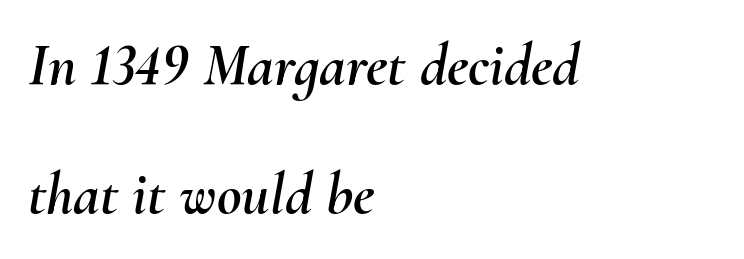
{"italic": "yes", "lean": "right", "slant_degrees": 10, "width": "normal", "stroke_contrast": "medium", "x_height": "small", "monospaced": "no", "underline": "no", "align": "left", "line_spacing": "loose", "line_spacing_ratio": 2.15, "letter_spacing": "normal", "letter_spacing_em": 0.0, "glyph_px": 60}
